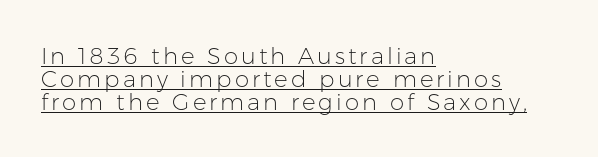
Q: Is the text bold? A: No.
Q: Is the text italic (slanted)? A: No, it is upright.
Q: Is the text underlined? A: Yes.
Q: How is the paragraph aligned? A: Left-aligned.
Q: Is the spacing between lines tight, normal or loose? A: Tight.
